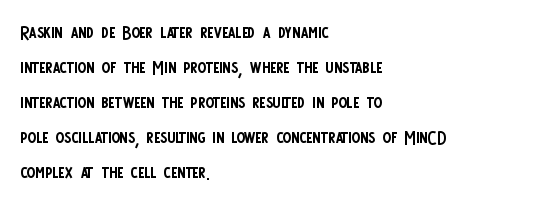
{"italic": "no", "bold": "no", "underline": "no", "align": "left", "line_spacing": "normal", "line_spacing_ratio": 1.4, "letter_spacing": "normal", "letter_spacing_em": 0.0, "glyph_px": 25}
